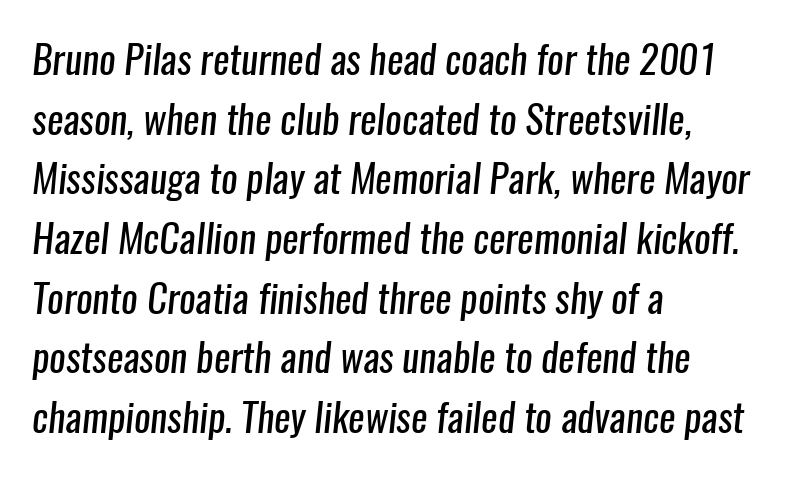
Serif or sans? Sans — the stroke terminals are bare. Spacing verdict: proportional, widths tailored to each character. The rendering anchors every line to the left-hand side. Words appear dense and cohesive because spacing is normal. The space between consecutive lines is moderate.
